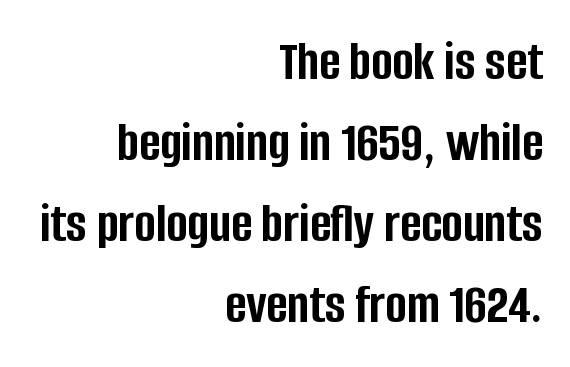
Q: Is the text bold? A: Yes.
Q: Is the text italic (slanted)? A: No, it is upright.
Q: Is the typeface a serif or a sans-serif typeface? A: Sans-serif.
Q: Is the text underlined? A: No.
Q: How is the paragraph aligned? A: Right-aligned.
Q: Is the spacing between letters normal or unusually wide? A: Normal.
Q: Is the spacing between lines tight, normal or loose? A: Normal.
Q: Width (condensed, normal, or wide)? A: Condensed.
Q: Stroke contrast? A: Low.
Q: x-height? A: Large.
Q: Monospaced? A: No.
